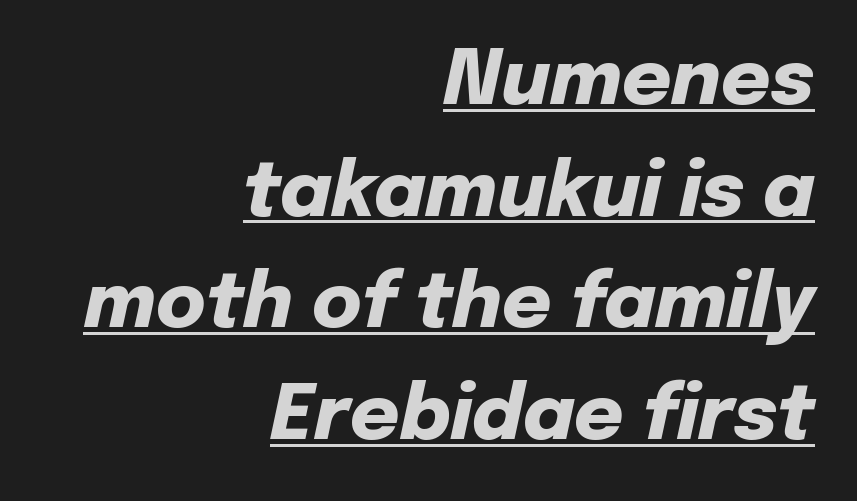
{"italic": "yes", "lean": "right", "slant_degrees": 12, "bold": "yes", "weight": "heavy", "width": "normal", "stroke_contrast": "low", "x_height": "medium", "monospaced": "no", "underline": "yes", "align": "right", "line_spacing": "normal", "line_spacing_ratio": 1.47, "letter_spacing": "normal", "letter_spacing_em": 0.0, "glyph_px": 76}
